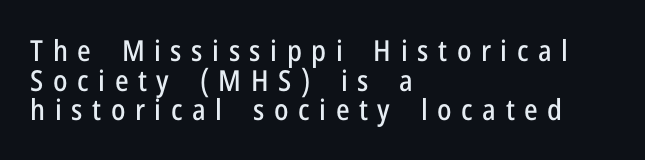
The image shows 29 px condensed sans-serif type, upright; set left-aligned, tight line spacing (1.02x), unusually wide letter spacing (+0.33 em), not underlined; low stroke contrast and a medium x-height.
